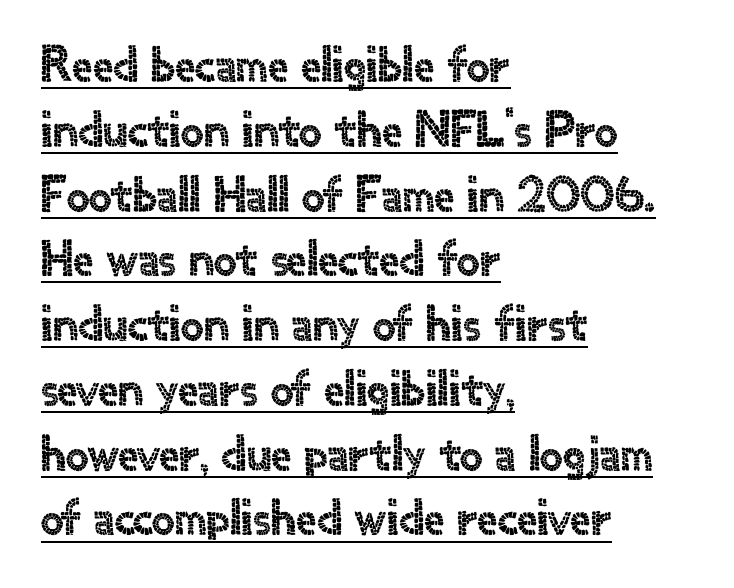
The image shows 51 px sans-serif type, upright; set left-aligned, normal line spacing (1.27x), normal letter spacing, underlined; a small x-height.
